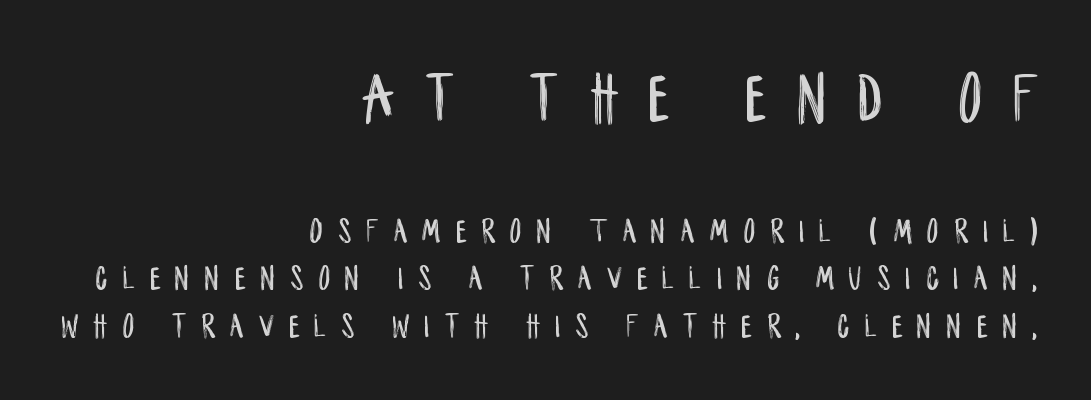
The image shows 73 px condensed sans-serif type, upright; set right-aligned, normal line spacing (1.32x), unusually wide letter spacing (+0.42 em), not underlined; the first (top) block is 2.03x larger; low stroke contrast and a large x-height.
